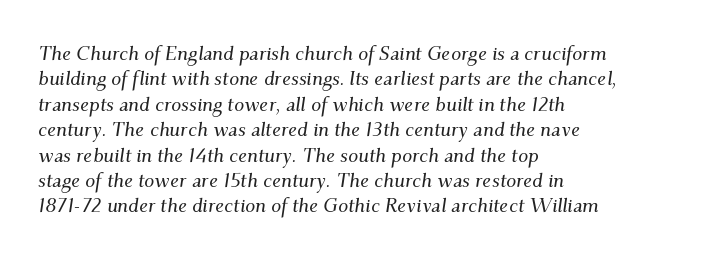
{"italic": "yes", "lean": "right", "slant_degrees": 9, "underline": "no", "align": "left", "line_spacing": "normal", "line_spacing_ratio": 1.27, "letter_spacing": "normal", "letter_spacing_em": 0.0, "glyph_px": 20}
